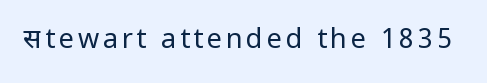
{"italic": "no", "bold": "no", "underline": "no", "glyph_px": 27}
